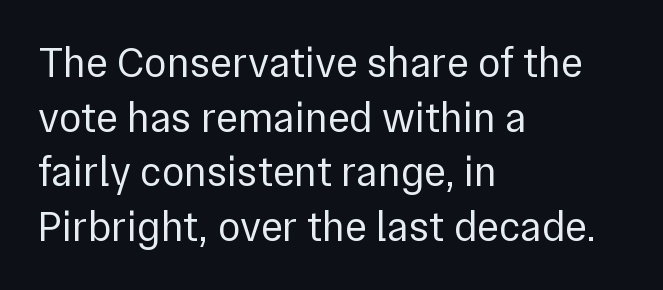
Character widths vary here, with narrow letters taking less room than wide ones. No extra tracking has been applied to these lines. Do the letters lean? They stand straight. Normally led — the rows are evenly, conventionally spaced. The space beneath each line is pristine and unruled. The letters look calm and open, with moderate or lighter stems.
